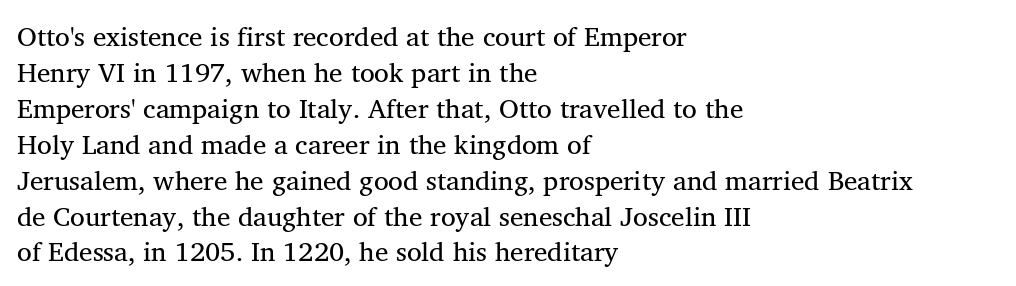
{"bold": "no", "underline": "no", "align": "left", "line_spacing": "normal", "line_spacing_ratio": 1.33, "letter_spacing": "normal", "letter_spacing_em": 0.0, "glyph_px": 27}
